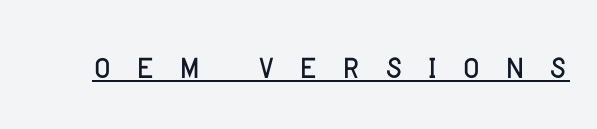
The horizontal fit of the characters is loose and conspicuously gappy. Style check: upright. Like a heading marked for emphasis, these lines bear an underscore. The letters advance in unequal steps, a hallmark of proportional type. Caption: face not bold, strokes unweighted. These lines are composed in type without serifs.
